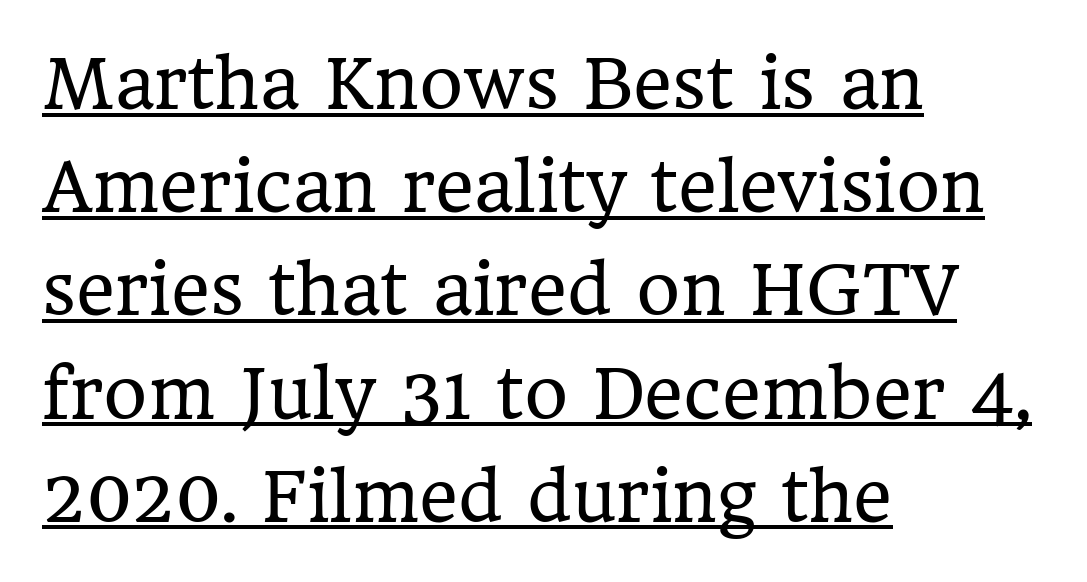
Ascenders rise straight up at ninety degrees. The font sits on the lighter half of the weight spectrum, regular included. Glyph-to-glyph distance matches everyday printed text. Do the characters align in a grid? No, the font is proportional. The lines sit at an ordinary, default distance from one another. The glyphs are accompanied by a horizontal stroke just below them.
